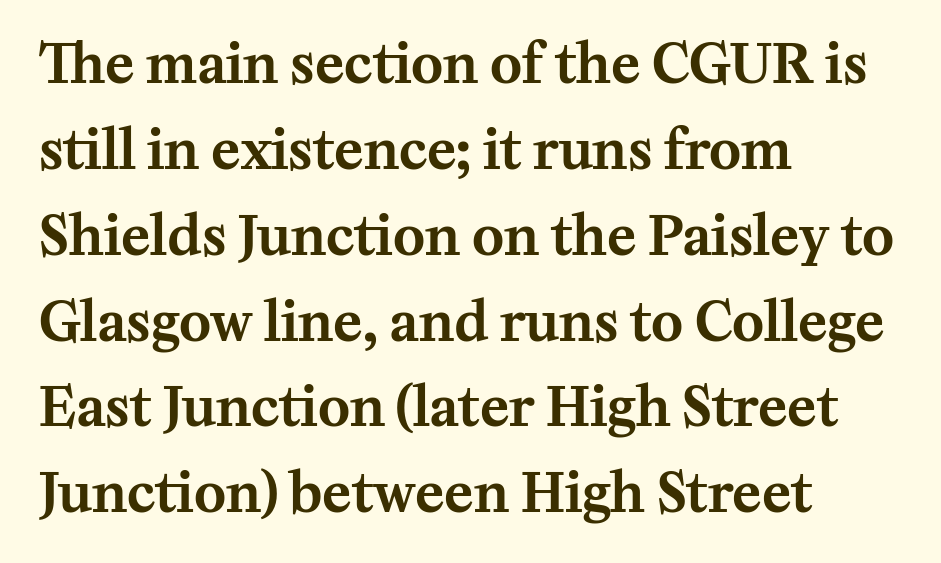
Q: Is the text italic (slanted)? A: No, it is upright.
Q: Is the typeface a serif or a sans-serif typeface? A: Serif.
Q: Is the text underlined? A: No.
Q: How is the paragraph aligned? A: Left-aligned.
Q: Is the spacing between letters normal or unusually wide? A: Normal.
Q: Is the spacing between lines tight, normal or loose? A: Normal.
Q: Width (condensed, normal, or wide)? A: Normal.
Q: Stroke contrast? A: Medium.
Q: x-height? A: Medium.
Q: Monospaced? A: No.
